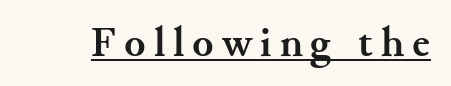
Q: Is the text bold? A: Yes.
Q: Is the text italic (slanted)? A: No, it is upright.
Q: Is the typeface a serif or a sans-serif typeface? A: Serif.
Q: Is the text underlined? A: Yes.
Q: Width (condensed, normal, or wide)? A: Normal.
Q: Stroke contrast? A: Medium.
Q: x-height? A: Small.
Q: Monospaced? A: No.
